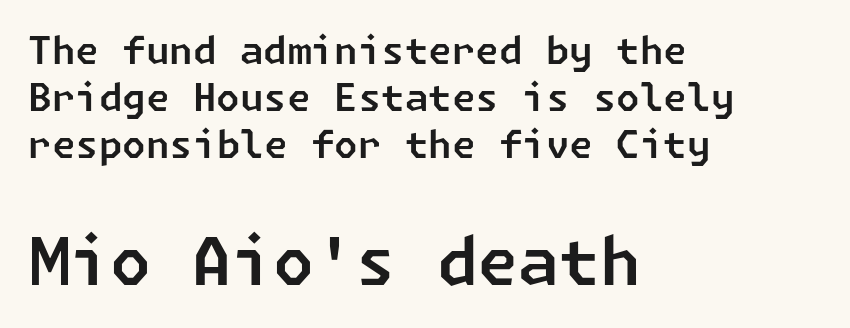
{"serif": "no", "width": "normal", "stroke_contrast": "low", "x_height": "medium", "underline": "no", "align": "left", "line_spacing_ratio": 1.24, "letter_spacing": "normal", "letter_spacing_em": 0.0, "larger_block": "second", "size_ratio": 1.74, "glyph_px": 66}
